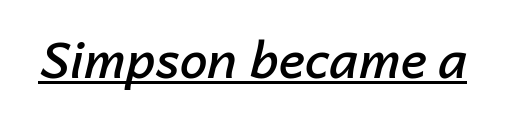
The face used here is proportionally spaced, like ordinary book or web type. Yep, that's italic — everything's leaning. Descenders here cross a horizontal rule under the line. No extra tracking has been applied to these lines. Stems and bowls a touch heavier than normal — semibold.
